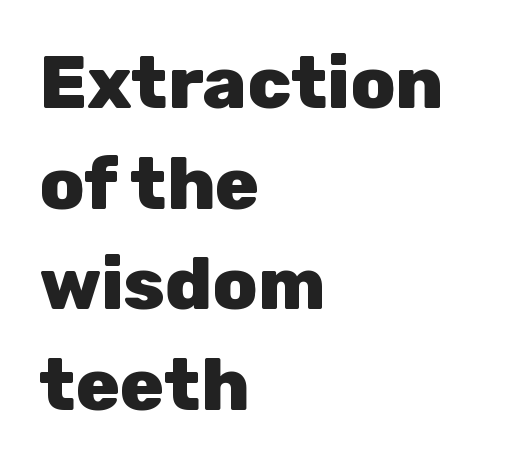
Characters follow at the spacing the type designer built in. The characters display no serif detailing; their extremities are plain. Each glyph is drawn with heavy, bold strokes. Underline: absent. Here the designer chose a conventional face with non-uniform glyph widths.
